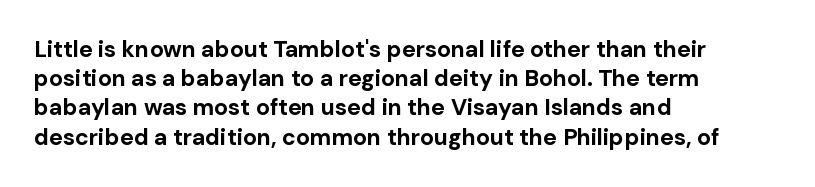
{"italic": "no", "bold": "yes", "underline": "no", "align": "left", "line_spacing": "normal", "line_spacing_ratio": 1.27, "letter_spacing": "normal", "letter_spacing_em": 0.0, "glyph_px": 23}
